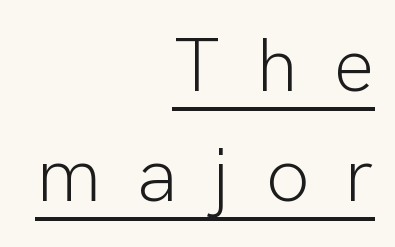
The image shows 77 px light sans-serif type, upright; set right-aligned, normal line spacing (1.43x), unusually wide letter spacing (+0.46 em), underlined; low stroke contrast and a medium x-height.
